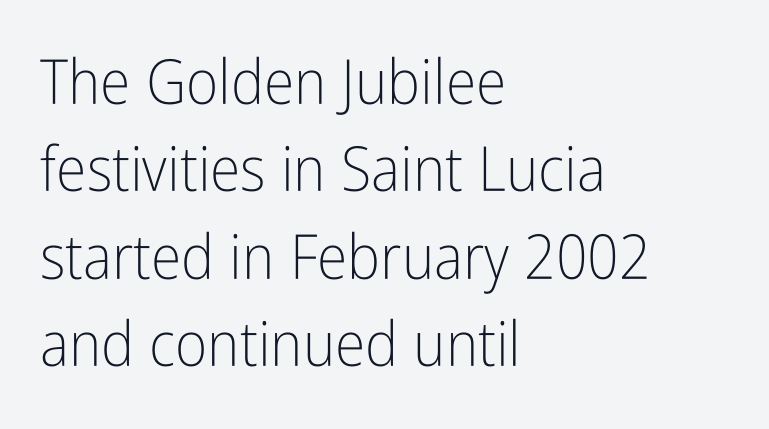
{"serif": "no", "italic": "no", "bold": "no", "weight": "light", "width": "condensed", "stroke_contrast": "low", "x_height": "medium", "monospaced": "no", "underline": "no", "align": "left", "line_spacing": "normal", "line_spacing_ratio": 1.41, "letter_spacing": "normal", "letter_spacing_em": 0.0, "glyph_px": 62}
